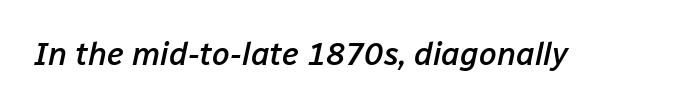
Q: Is the text bold? A: Semi-bold.
Q: Is the text italic (slanted)? A: Yes, it leans right by about 12 degrees.
Q: Is the text underlined? A: No.
Q: Is the spacing between letters normal or unusually wide? A: Normal.
Q: Width (condensed, normal, or wide)? A: Normal.
Q: Stroke contrast? A: Low.
Q: x-height? A: Medium.
Q: Monospaced? A: No.
